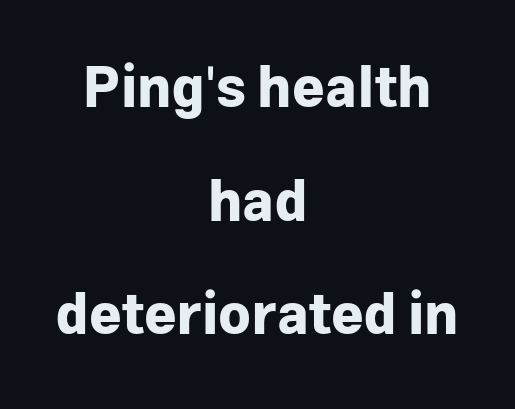
The image shows 56 px bold sans-serif type, upright; set centered, loose line spacing (2.03x), normal letter spacing, not underlined; low stroke contrast and a medium x-height.
